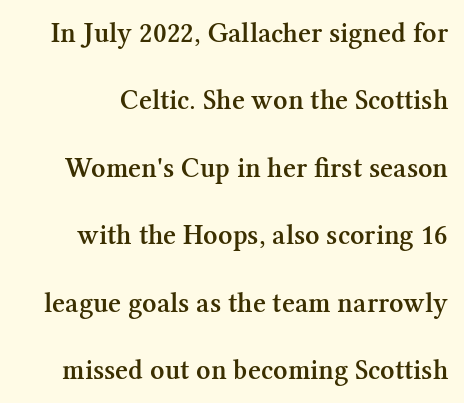
This is the regular roman posture of the typeface. Firm but not heavy-handed strokes: this text is semibold. Letterform terminals end in serifs throughout the passage. Think of a printed novel: that variable character pitch is what you see here.
